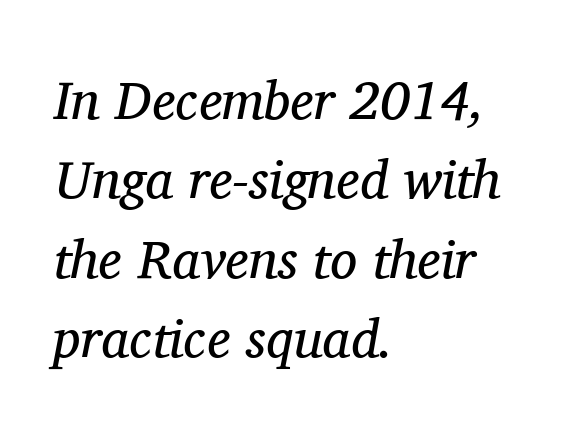
Q: Is the text bold? A: No.
Q: Is the text italic (slanted)? A: Yes, it leans right by about 11 degrees.
Q: Is the typeface a serif or a sans-serif typeface? A: Serif.
Q: Is the text underlined? A: No.
Q: How is the paragraph aligned? A: Left-aligned.
Q: Is the spacing between letters normal or unusually wide? A: Normal.
Q: Is the spacing between lines tight, normal or loose? A: Normal.
Q: Width (condensed, normal, or wide)? A: Normal.
Q: Stroke contrast? A: Medium.
Q: x-height? A: Medium.
Q: Monospaced? A: No.
